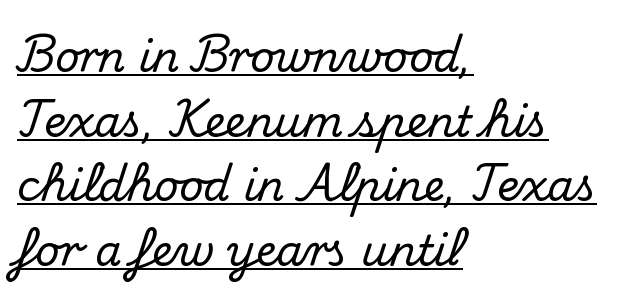
{"serif": "yes", "width": "normal", "stroke_contrast": "medium", "x_height": "small", "monospaced": "no", "underline": "yes", "align": "left", "line_spacing": "normal", "line_spacing_ratio": 1.54, "letter_spacing": "normal", "letter_spacing_em": 0.0, "glyph_px": 42}
